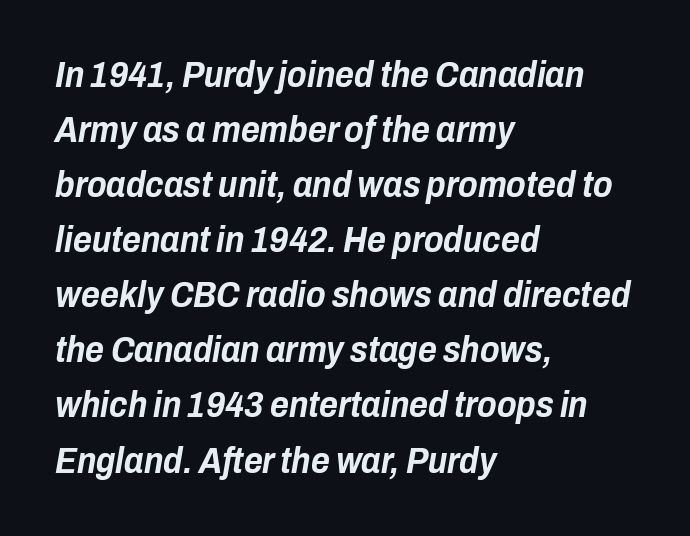
{"italic": "yes", "lean": "right", "slant_degrees": 10, "bold": "yes", "weight": "bold", "width": "condensed", "stroke_contrast": "low", "x_height": "medium", "monospaced": "no", "underline": "no", "align": "left", "line_spacing": "normal", "line_spacing_ratio": 1.53, "letter_spacing": "normal", "letter_spacing_em": 0.0, "glyph_px": 36}
